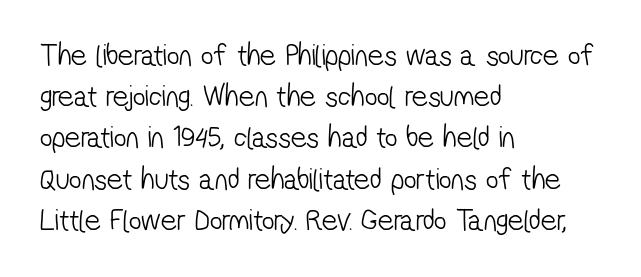
The tracking reads as untouched default to a designer's eye. The passage shown is typed in a proportional face where columns would drift. Only glyphs here, with clear space below each row. Stem width sits at or under what a default text font uses.
